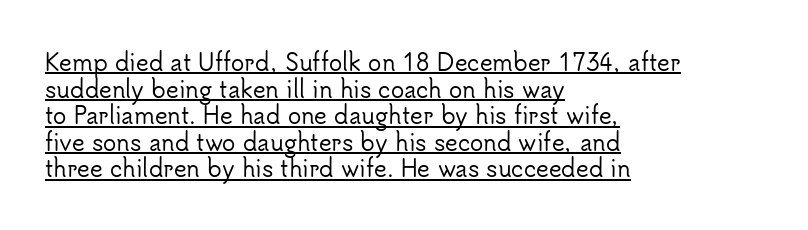
Q: Is the text italic (slanted)? A: No, it is upright.
Q: Is the text underlined? A: Yes.
Q: How is the paragraph aligned? A: Left-aligned.
Q: Is the spacing between letters normal or unusually wide? A: Normal.
